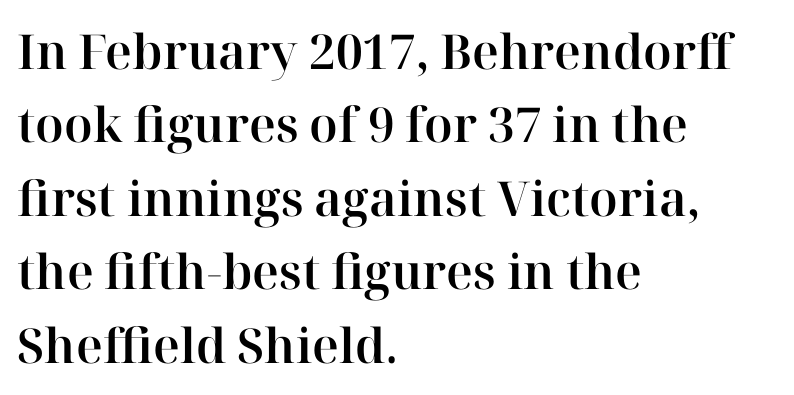
Q: Is the text italic (slanted)? A: No, it is upright.
Q: Is the typeface a serif or a sans-serif typeface? A: Serif.
Q: Is the text underlined? A: No.
Q: How is the paragraph aligned? A: Left-aligned.
Q: Is the spacing between letters normal or unusually wide? A: Normal.
Q: Is the spacing between lines tight, normal or loose? A: Normal.
Q: Width (condensed, normal, or wide)? A: Normal.
Q: Stroke contrast? A: High.
Q: x-height? A: Medium.
Q: Monospaced? A: No.
